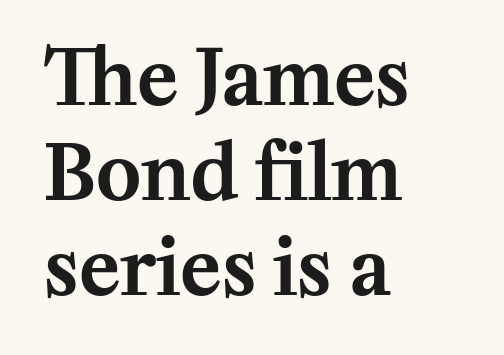
The image shows 76 px serif type, upright; set left-aligned, normal line spacing (1.25x), normal letter spacing, not underlined; medium stroke contrast and a medium x-height.
